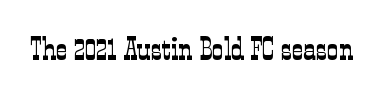
{"serif": "yes", "italic": "no", "bold": "no", "weight": "light", "width": "condensed", "stroke_contrast": "low", "x_height": "medium", "monospaced": "no", "underline": "no", "letter_spacing": "normal", "letter_spacing_em": 0.0, "glyph_px": 32}
